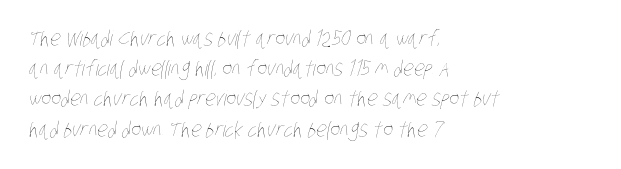
{"bold": "no", "underline": "no", "align": "left", "line_spacing": "normal", "line_spacing_ratio": 1.44, "letter_spacing": "normal", "letter_spacing_em": 0.0, "glyph_px": 21}
